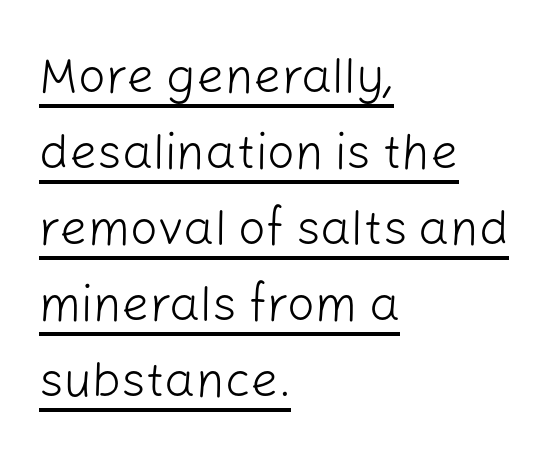
{"serif": "no", "italic": "no", "bold": "no", "weight": "light", "width": "normal", "stroke_contrast": "low", "x_height": "medium", "monospaced": "no", "underline": "yes", "align": "left", "line_spacing": "normal", "line_spacing_ratio": 1.55, "letter_spacing": "normal", "letter_spacing_em": 0.0, "glyph_px": 49}
